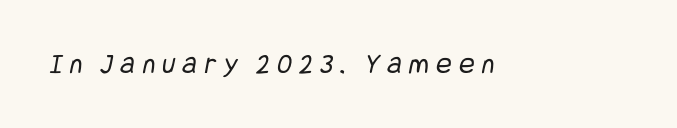
This rendering widens character spacing well past its baseline value. Examine the stroke ends and you'll find no serifs. The strip under each line holds only bare page. Stems and bowls with no extra thickness — not bold.
